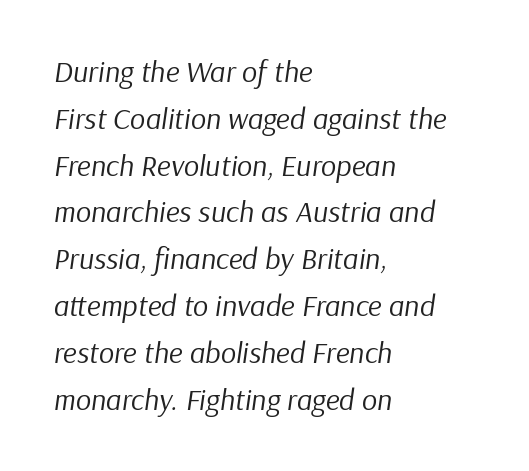
The image shows 30 px regular-weight type, italic (leaning right); set left-aligned, normal line spacing (1.56x), normal letter spacing, not underlined; low stroke contrast and a medium x-height.
